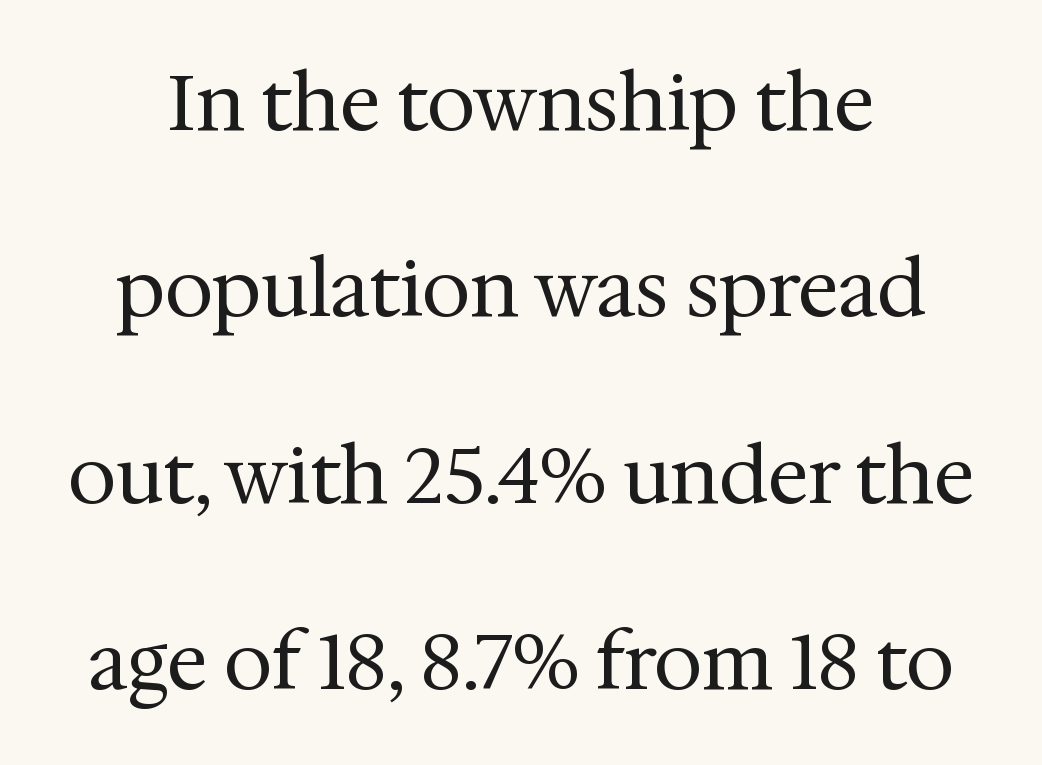
Q: Is the text bold? A: No.
Q: Is the text italic (slanted)? A: No, it is upright.
Q: Is the typeface a serif or a sans-serif typeface? A: Serif.
Q: Is the text underlined? A: No.
Q: Is the spacing between letters normal or unusually wide? A: Normal.
Q: Is the spacing between lines tight, normal or loose? A: Loose.
Q: Width (condensed, normal, or wide)? A: Normal.
Q: Stroke contrast? A: Medium.
Q: x-height? A: Medium.
Q: Monospaced? A: No.
